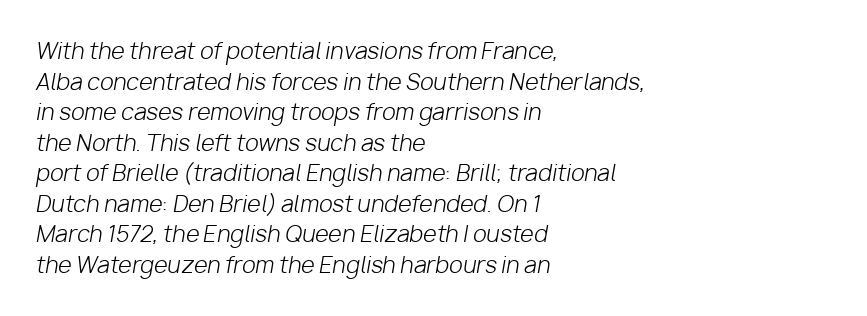
A quiet, ordinary-to-light weight characterises the typeface. The letters sit at their default tracking, neither squeezed nor spread. Leading matches the norm, producing a regular column. Honestly, there is no underline to notice here at all. Compared with a centered layout, this one pins lines to the left instead. The face used here has a pronounced slope to its letters.
